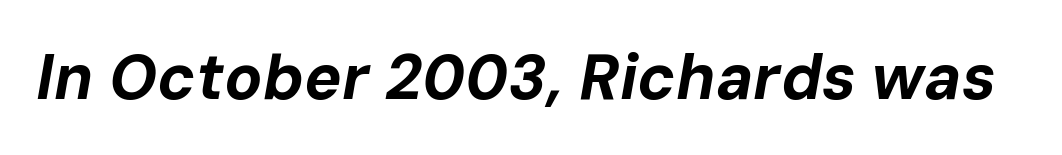
{"italic": "yes", "lean": "right", "slant_degrees": 10, "bold": "yes", "weight": "bold", "width": "normal", "stroke_contrast": "low", "x_height": "medium", "monospaced": "no", "underline": "no", "letter_spacing": "normal", "letter_spacing_em": 0.0, "glyph_px": 63}
